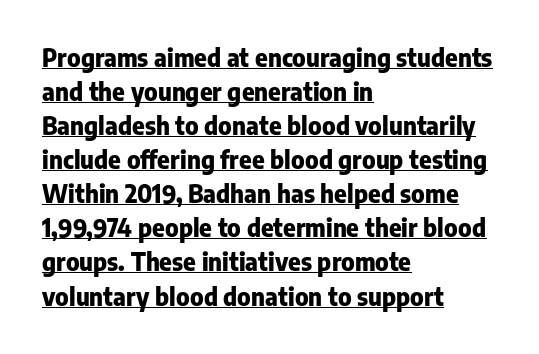
The paragraph shown leans on its left margin. Chunky letters — that's bold for sure. Posture: straight, roman, zero tilt. The rendering uses the underline text-decoration. Honestly, the row spacing looks completely unremarkable.
